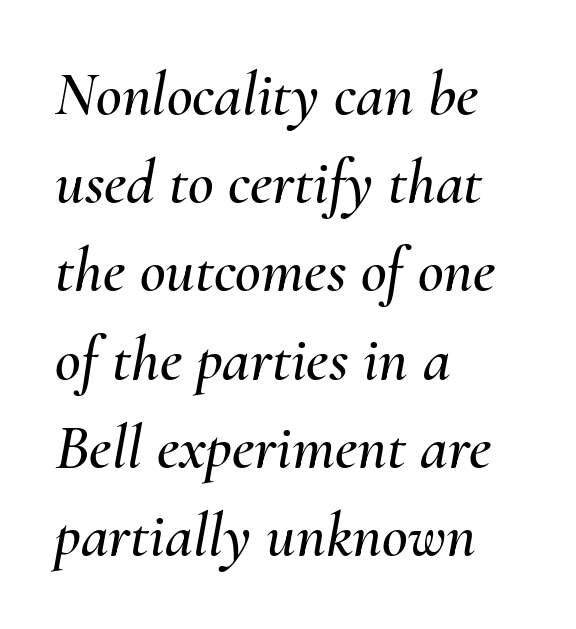
A bare baseline throughout the passage. The rendering uses natural spacing where letterforms have individual widths. It's the slanting kind of type. Baseline-to-baseline distance is the conventional proportion of letter height. These lines keep a tight, regular rhythm from letter to letter.
